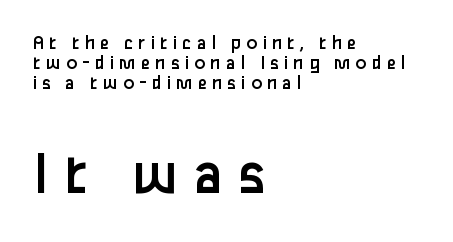
A typesetter would call this proportional, since set widths differ per character. Type style note: lacks serifs. Does the bottom block carry the larger type? Yes, it does. How are the letters spaced? Widely, with obvious added tracking.
